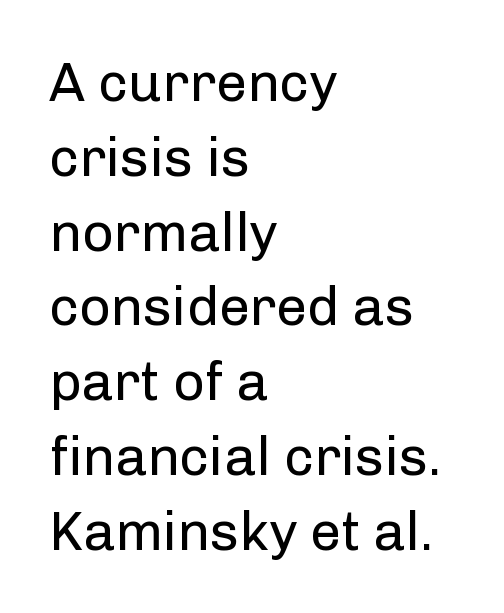
The image shows 55 px regular-weight sans-serif type, upright; set left-aligned, normal line spacing (1.36x), normal letter spacing, not underlined; low stroke contrast and a medium x-height.
